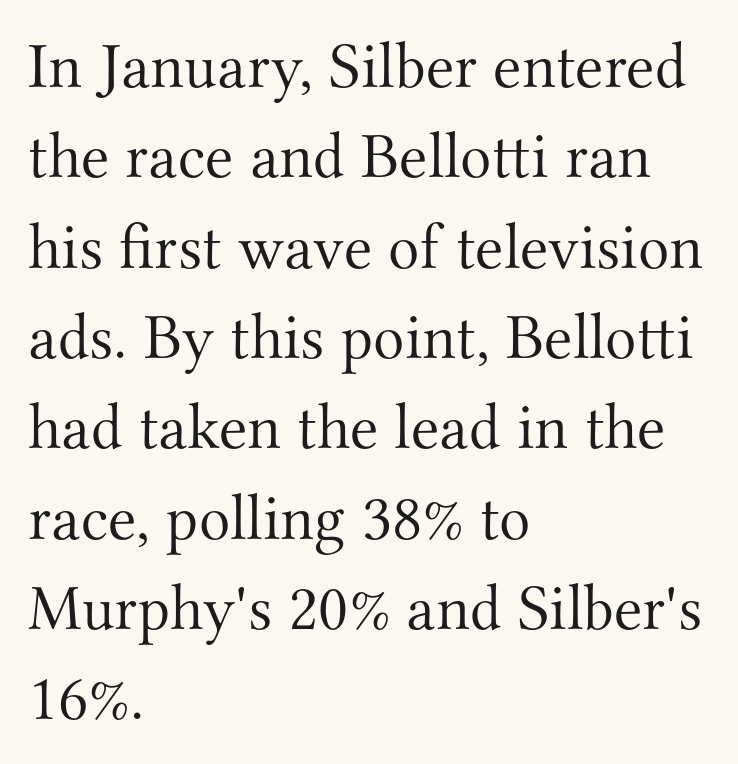
{"serif": "yes", "italic": "no", "bold": "no", "weight": "light", "width": "normal", "stroke_contrast": "medium", "x_height": "small", "monospaced": "no", "underline": "no", "align": "left", "line_spacing": "normal", "line_spacing_ratio": 1.39, "letter_spacing": "normal", "letter_spacing_em": 0.0, "glyph_px": 65}
